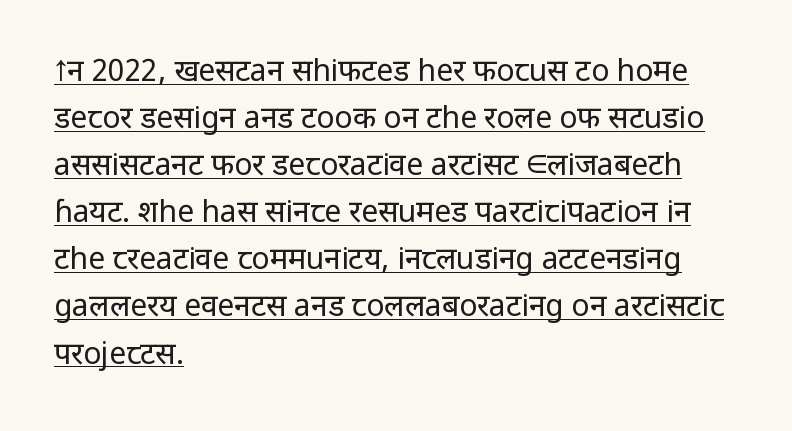
{"serif": "no", "italic": "no", "bold": "no", "weight": "regular", "width": "normal", "stroke_contrast": "low", "x_height": "medium", "monospaced": "no", "underline": "yes", "align": "left", "line_spacing": "normal", "line_spacing_ratio": 1.57, "letter_spacing": "normal", "letter_spacing_em": 0.0, "glyph_px": 30}
